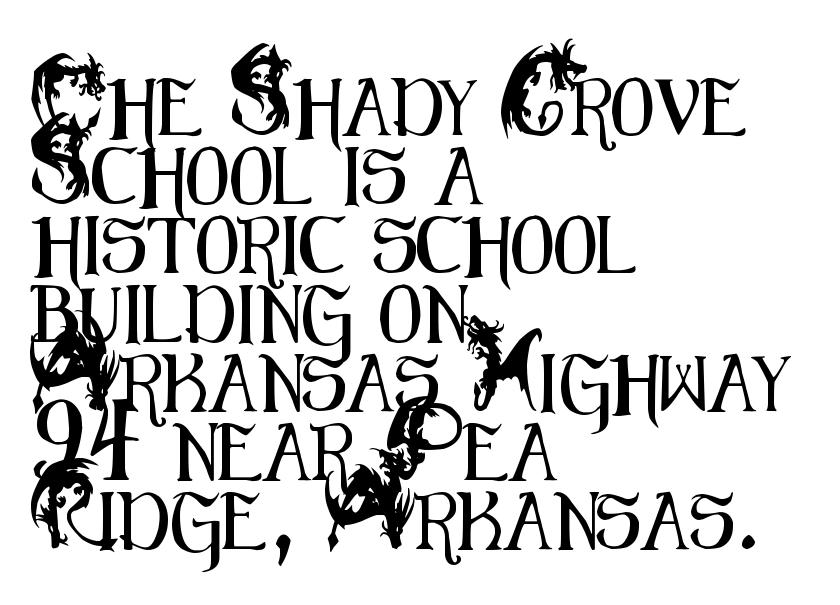
Q: Is the text italic (slanted)? A: No, it is upright.
Q: Is the typeface a serif or a sans-serif typeface? A: Sans-serif.
Q: Is the text underlined? A: No.
Q: How is the paragraph aligned? A: Left-aligned.
Q: Is the spacing between letters normal or unusually wide? A: Normal.
Q: Width (condensed, normal, or wide)? A: Condensed.
Q: Stroke contrast? A: Medium.
Q: x-height? A: Small.
Q: Monospaced? A: No.
